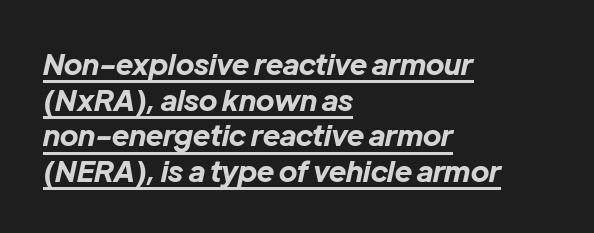
This sample has the flowing, uneven cadence of proportional lettering. The axis of the letterforms is tilted away from vertical. You'd pick this weight for a headline — it's a proper bold. Observe the ordinary spacing: letters are neighbours, not strangers. The specimen includes a rule beneath the text block's lines. Compared with a centered layout, this one pins lines to the left instead.
